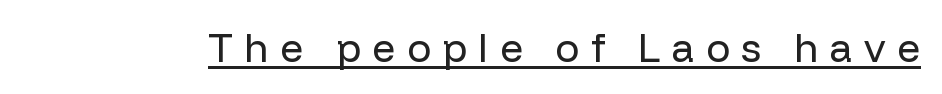
{"serif": "no", "italic": "no", "bold": "no", "weight": "regular", "width": "normal", "stroke_contrast": "low", "x_height": "medium", "monospaced": "no", "underline": "yes", "letter_spacing": "wide", "letter_spacing_em": 0.29, "glyph_px": 40}
